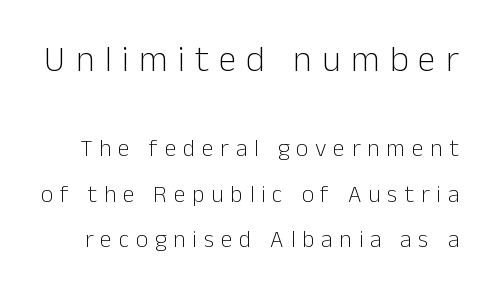
No feet cap the strokes, marking this as sans-serif type. The type is letterspaced generously, with wide tracking. How would I describe the line gaps? Wide and relaxed. Underline: absent. The letters stand straight up with perfectly vertical stems.
